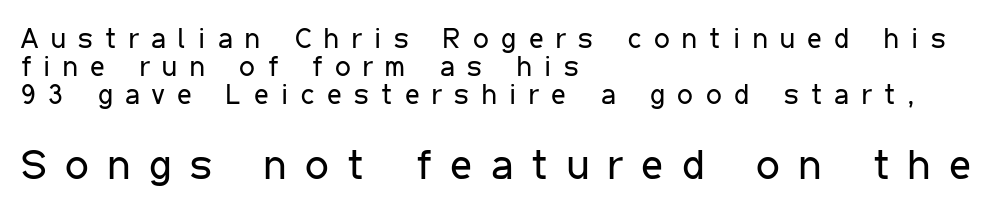
{"serif": "no", "italic": "no", "bold": "no", "weight": "regular", "width": "condensed", "stroke_contrast": "low", "x_height": "medium", "monospaced": "no", "underline": "no", "align": "left", "line_spacing": "tight", "line_spacing_ratio": 1.0, "letter_spacing": "wide", "letter_spacing_em": 0.45, "larger_block": "second", "size_ratio": 1.5, "glyph_px": 42}
